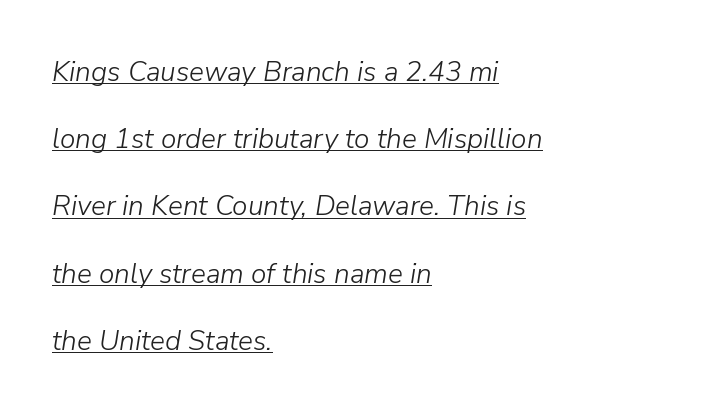
Q: Is the text bold? A: No.
Q: Is the text italic (slanted)? A: Yes, it leans right by about 9 degrees.
Q: Is the text underlined? A: Yes.
Q: How is the paragraph aligned? A: Left-aligned.
Q: Is the spacing between letters normal or unusually wide? A: Normal.
Q: Is the spacing between lines tight, normal or loose? A: Loose.
Q: Width (condensed, normal, or wide)? A: Normal.
Q: Stroke contrast? A: Low.
Q: x-height? A: Medium.
Q: Monospaced? A: No.
